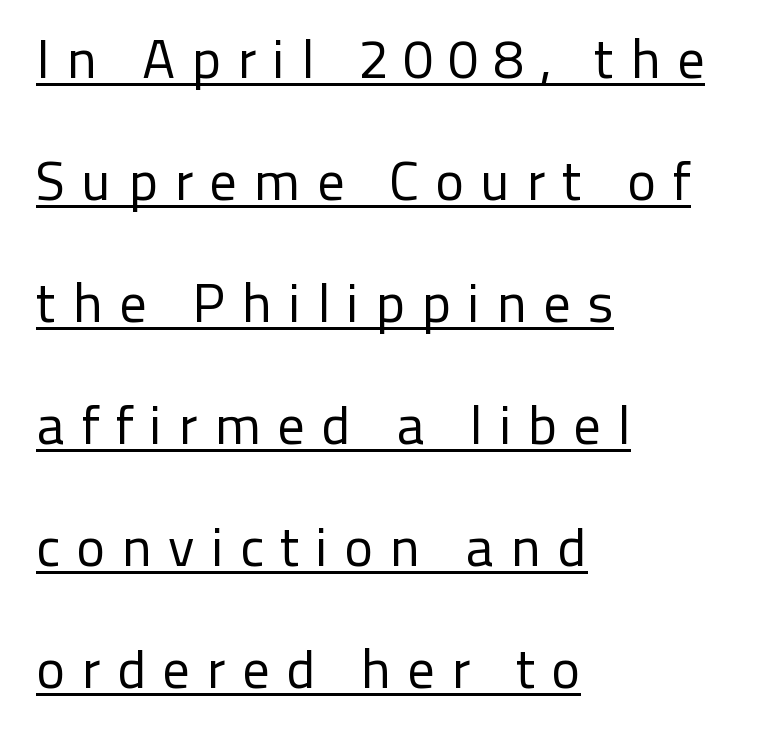
{"serif": "no", "italic": "no", "bold": "no", "weight": "regular", "width": "normal", "stroke_contrast": "low", "x_height": "medium", "monospaced": "no", "underline": "yes", "align": "left", "line_spacing": "loose", "line_spacing_ratio": 2.22, "letter_spacing": "wide", "letter_spacing_em": 0.29, "glyph_px": 55}
